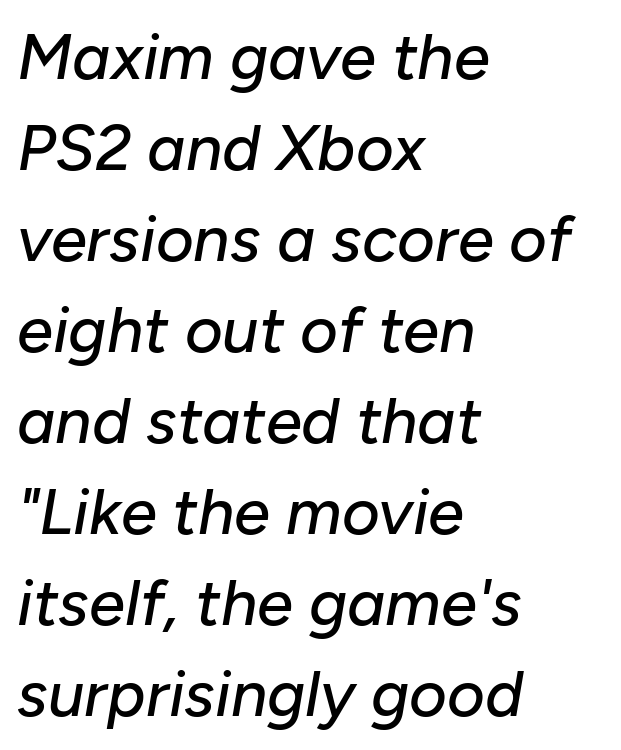
{"italic": "yes", "lean": "right", "slant_degrees": 10, "width": "normal", "stroke_contrast": "low", "x_height": "medium", "monospaced": "no", "underline": "no", "align": "left", "line_spacing": "normal", "line_spacing_ratio": 1.4, "letter_spacing": "normal", "letter_spacing_em": 0.0, "glyph_px": 65}
